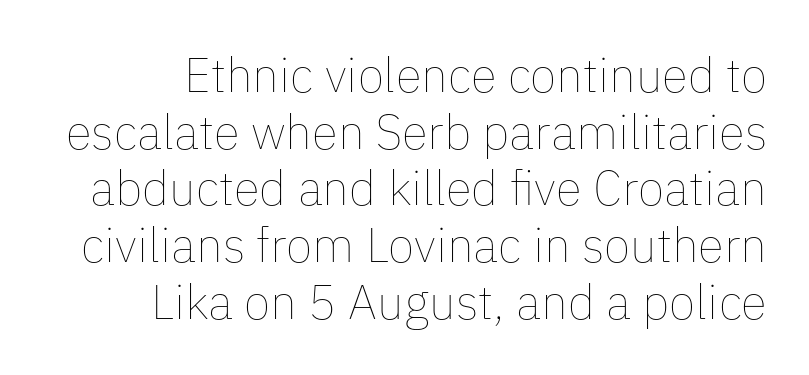
{"italic": "no", "bold": "no", "weight": "thin", "width": "normal", "stroke_contrast": "low", "x_height": "medium", "monospaced": "no", "underline": "no", "align": "right", "line_spacing_ratio": 1.18, "letter_spacing": "normal", "letter_spacing_em": 0.0, "glyph_px": 48}
